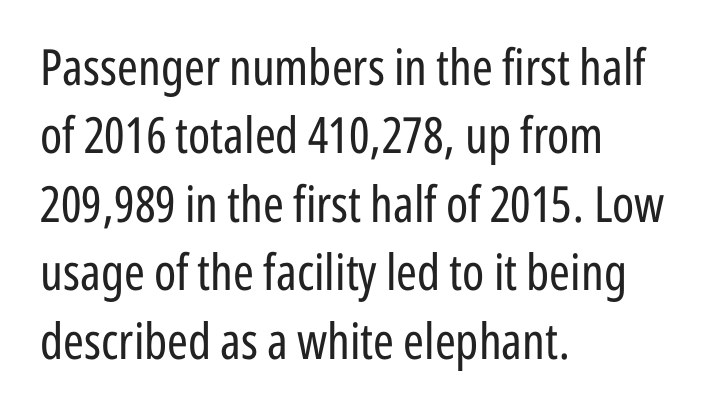
{"serif": "no", "italic": "no", "bold": "no", "weight": "regular", "width": "condensed", "stroke_contrast": "low", "x_height": "medium", "monospaced": "no", "underline": "no", "align": "left", "line_spacing": "normal", "line_spacing_ratio": 1.37, "letter_spacing": "normal", "letter_spacing_em": 0.0, "glyph_px": 50}
